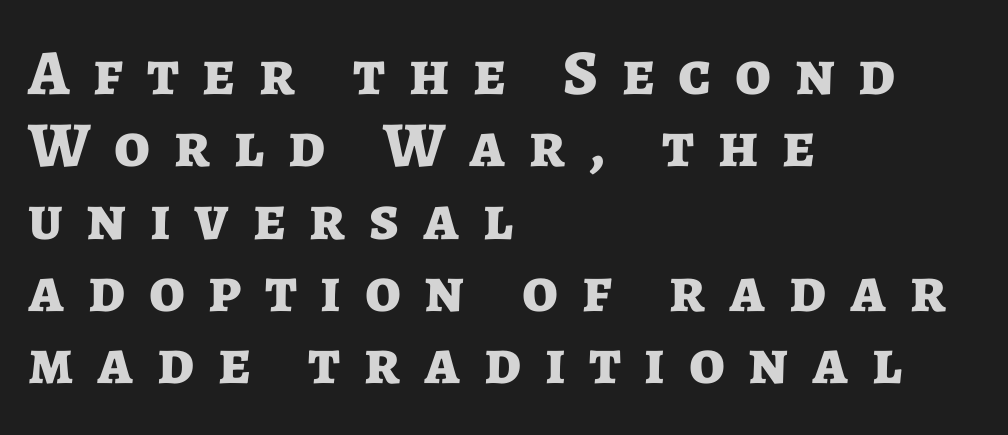
The image shows 64 px bold sans-serif type, upright; set left-aligned, tight line spacing (1.13x), unusually wide letter spacing (+0.37 em), not underlined; low stroke contrast and a medium x-height.
